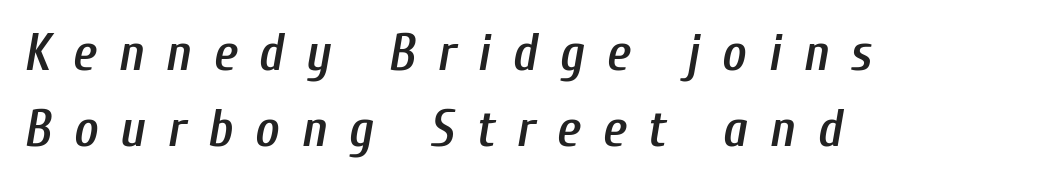
Q: Is the text bold? A: Semi-bold.
Q: Is the text italic (slanted)? A: Yes, it leans right by about 10 degrees.
Q: Is the text underlined? A: No.
Q: How is the paragraph aligned? A: Left-aligned.
Q: Is the spacing between letters normal or unusually wide? A: Unusually wide.
Q: Is the spacing between lines tight, normal or loose? A: Normal.
Q: Width (condensed, normal, or wide)? A: Condensed.
Q: Stroke contrast? A: Low.
Q: x-height? A: Medium.
Q: Monospaced? A: No.
